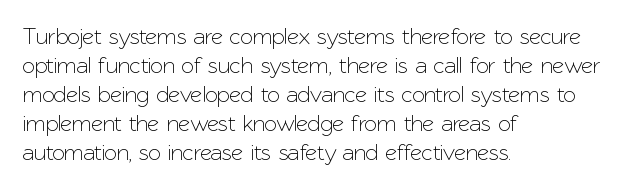
{"italic": "no", "underline": "no", "align": "left", "line_spacing": "normal", "line_spacing_ratio": 1.26, "letter_spacing": "normal", "letter_spacing_em": 0.0, "glyph_px": 23}
